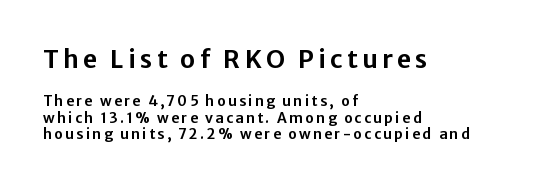
The image shows 25 px text type, upright; set left-aligned, line spacing 1.17x, not underlined; the first (top) block is 1.79x larger.
